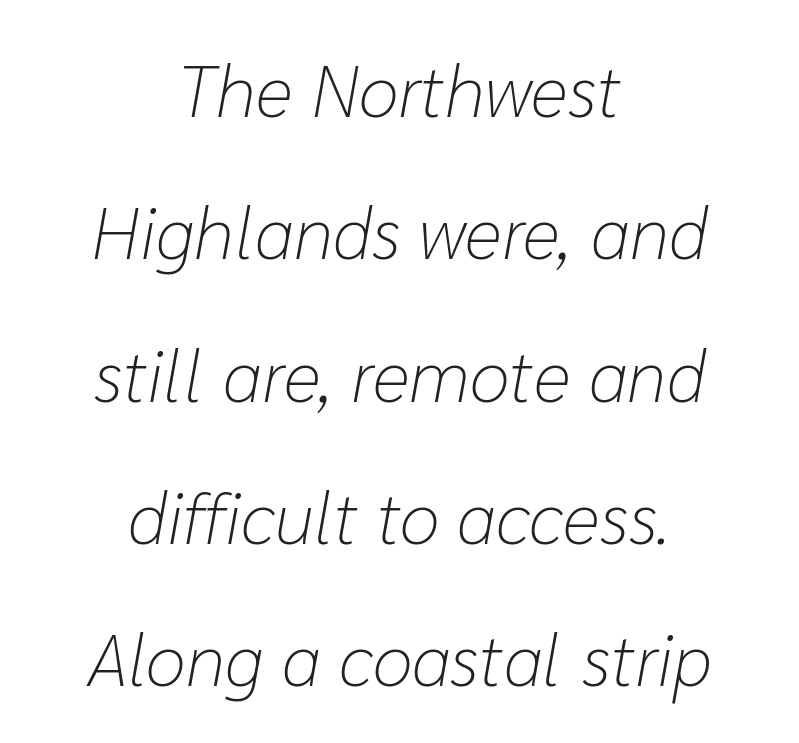
{"italic": "yes", "lean": "right", "slant_degrees": 10, "bold": "no", "weight": "light", "width": "normal", "stroke_contrast": "low", "x_height": "medium", "monospaced": "no", "underline": "no", "align": "center", "line_spacing": "loose", "line_spacing_ratio": 1.95, "letter_spacing": "normal", "letter_spacing_em": 0.0, "glyph_px": 73}
